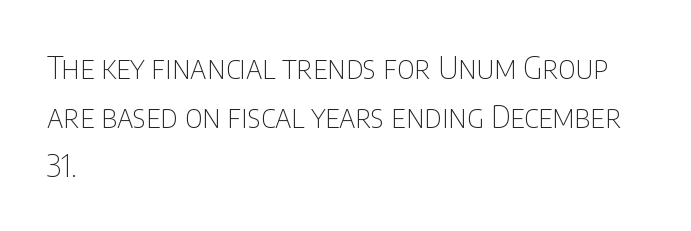
Q: Is the text bold? A: No.
Q: Is the text italic (slanted)? A: No, it is upright.
Q: Is the typeface a serif or a sans-serif typeface? A: Sans-serif.
Q: Is the text underlined? A: No.
Q: How is the paragraph aligned? A: Left-aligned.
Q: Is the spacing between letters normal or unusually wide? A: Normal.
Q: Is the spacing between lines tight, normal or loose? A: Normal.
Q: Width (condensed, normal, or wide)? A: Condensed.
Q: Stroke contrast? A: Low.
Q: x-height? A: Large.
Q: Monospaced? A: No.
